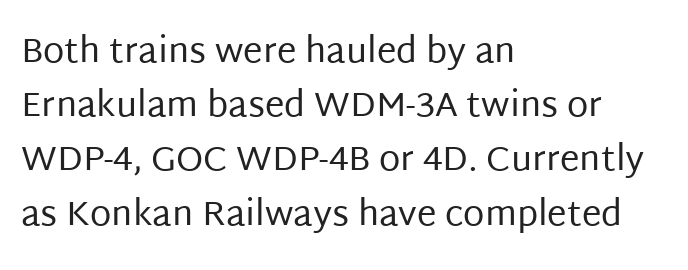
Q: Is the text bold? A: No.
Q: Is the text italic (slanted)? A: No, it is upright.
Q: Is the typeface a serif or a sans-serif typeface? A: Sans-serif.
Q: Is the text underlined? A: No.
Q: How is the paragraph aligned? A: Left-aligned.
Q: Is the spacing between letters normal or unusually wide? A: Normal.
Q: Is the spacing between lines tight, normal or loose? A: Normal.
Q: Width (condensed, normal, or wide)? A: Normal.
Q: Stroke contrast? A: Low.
Q: x-height? A: Large.
Q: Monospaced? A: No.
